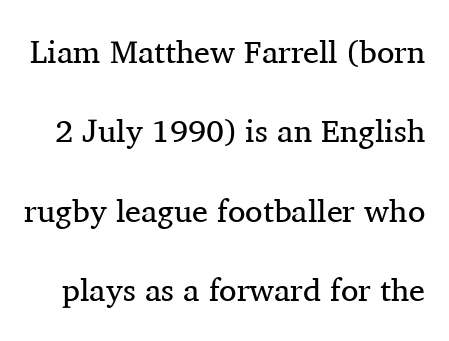
Words appear dense and cohesive because spacing is normal. Posture: vertical. Each stroke keeps to a modest, everyday thickness or less. The gap between lines stays unmarked. Does the type have serifs? Yes, each stem ends in a small foot. These lines are rendered in a variable-pitch font.
